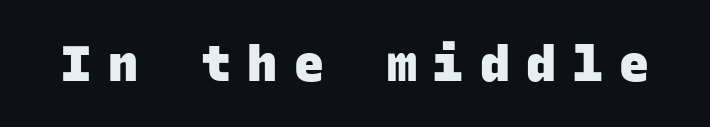
The strip under each line holds only bare page. Every character here occupies the same horizontal width, giving the sample a typewriter-like rhythm. How are the letters spaced? Widely, with obvious added tracking. Letterform terminals end flat and unadorned throughout the passage. The characters look thick and weighty, a clear bold.
